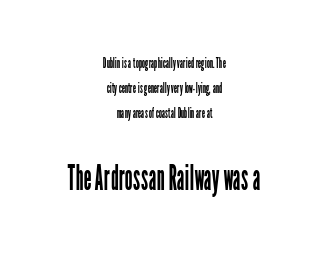
The image shows 35 px regular-weight, condensed sans-serif type, upright; set centered, line spacing 1.77x, normal letter spacing, not underlined; the second (bottom) block is 2.5x larger; low stroke contrast and a medium x-height.
